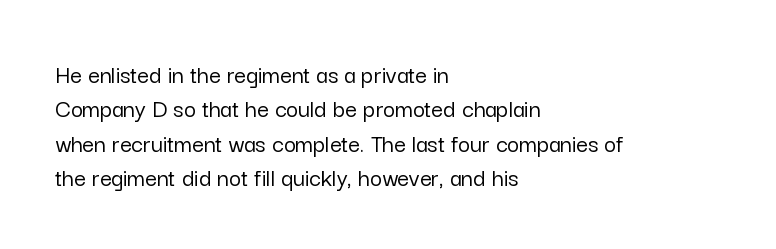
Here the glyphs are tracked normally, forming tight word shapes. Notice how the passage keeps a crisp vertical edge on the left only. A normal amount of white space separates one row of letters from the next. The string is rendered with underlining switched off.
